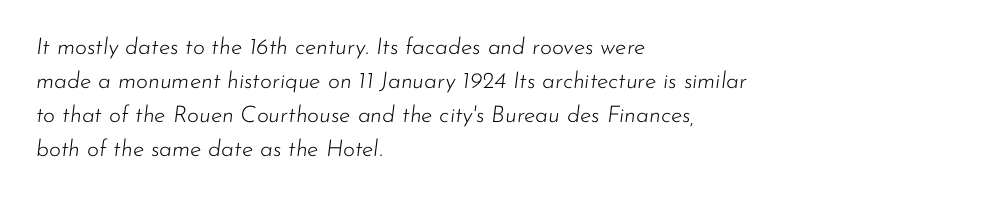
{"italic": "yes", "lean": "right", "slant_degrees": 7, "bold": "no", "underline": "no", "align": "left", "line_spacing": "normal", "line_spacing_ratio": 1.48, "letter_spacing": "normal", "letter_spacing_em": 0.0, "glyph_px": 23}
